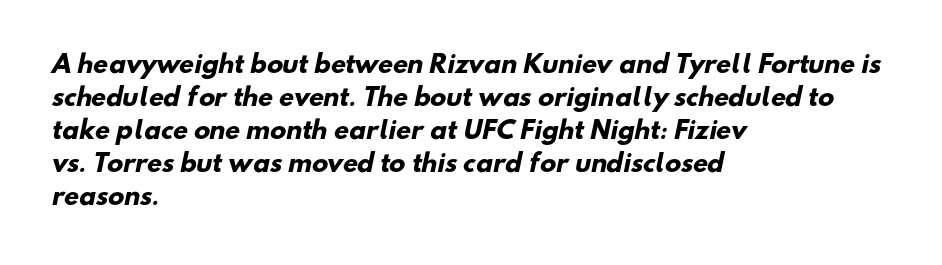
Short note: letters normally spaced. Interline gaps are of average width in this sample. Weight check: bold — yes, fully. Descenders are the only things crossing below the line.
